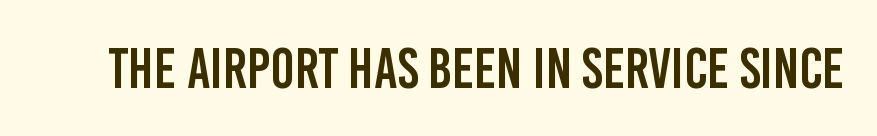
{"serif": "no", "italic": "no", "width": "condensed", "stroke_contrast": "low", "x_height": "large", "monospaced": "no", "underline": "no", "letter_spacing": "normal", "letter_spacing_em": 0.0, "glyph_px": 57}
